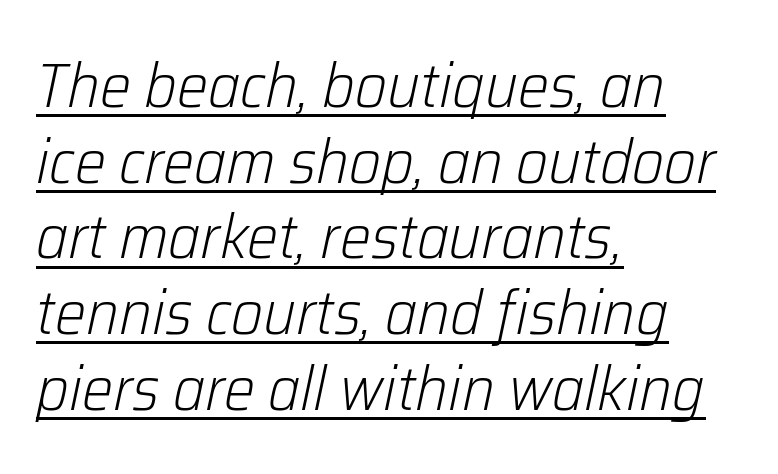
{"italic": "yes", "lean": "right", "slant_degrees": 12, "bold": "no", "weight": "light", "width": "normal", "stroke_contrast": "low", "x_height": "medium", "monospaced": "no", "underline": "yes", "align": "left", "line_spacing_ratio": 1.22, "letter_spacing": "normal", "letter_spacing_em": 0.0, "glyph_px": 62}
